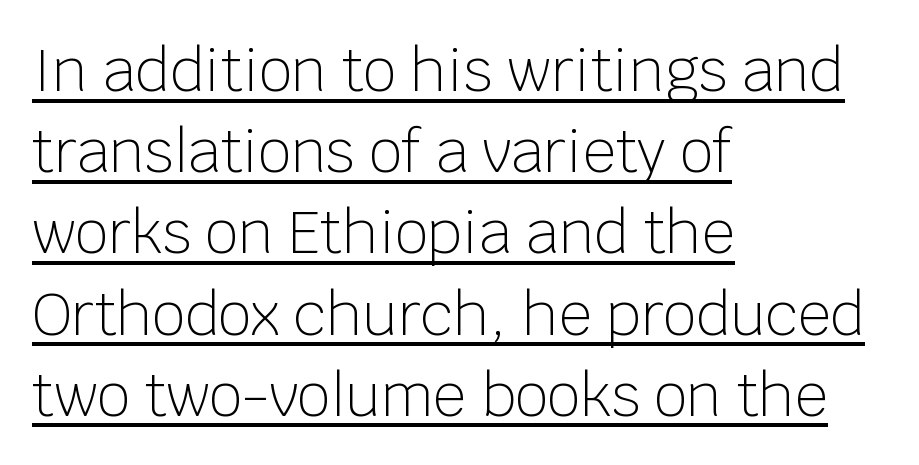
The image shows 58 px light sans-serif type, upright; set left-aligned, normal line spacing (1.4x), normal letter spacing, underlined; low stroke contrast and a large x-height.
